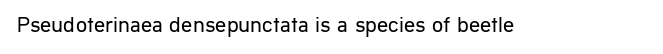
The space directly below the letters is spotless. Quick note: not italic, upright. The line texture is even and compact thanks to regular tracking. These glyphs show unthickened strokes, regular width or finer.
